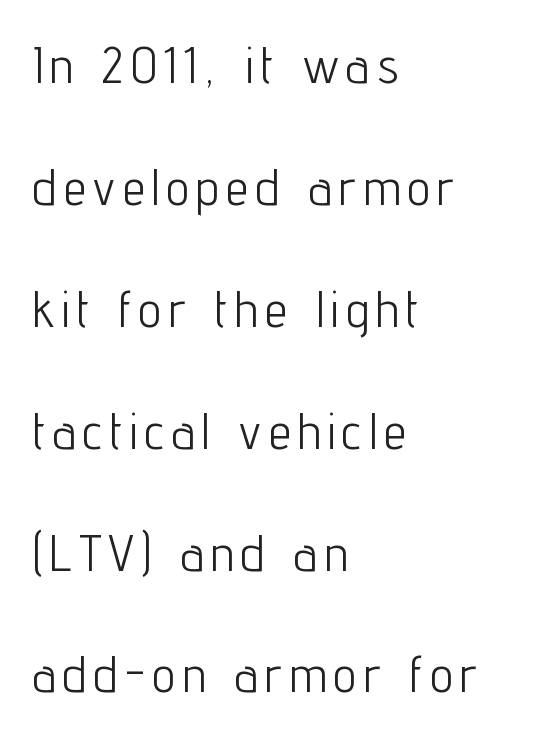
Type style note: lacks serifs. The passage shown is typed in a proportional face where columns would drift. The paragraph has a hard left edge and a soft right edge. Does the leading feel generous? Absolutely, it's lavish. Ink coverage per letter is moderate at most. This is the regular roman posture of the typeface.
